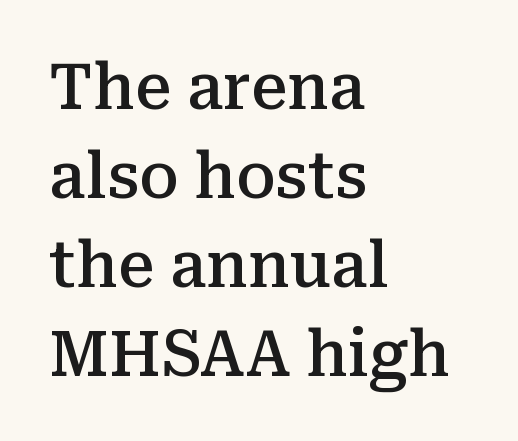
Q: Is the text bold? A: Semi-bold.
Q: Is the text italic (slanted)? A: No, it is upright.
Q: Is the typeface a serif or a sans-serif typeface? A: Serif.
Q: Is the text underlined? A: No.
Q: How is the paragraph aligned? A: Left-aligned.
Q: Is the spacing between letters normal or unusually wide? A: Normal.
Q: Is the spacing between lines tight, normal or loose? A: Normal.
Q: Width (condensed, normal, or wide)? A: Normal.
Q: Stroke contrast? A: Medium.
Q: x-height? A: Medium.
Q: Monospaced? A: No.
